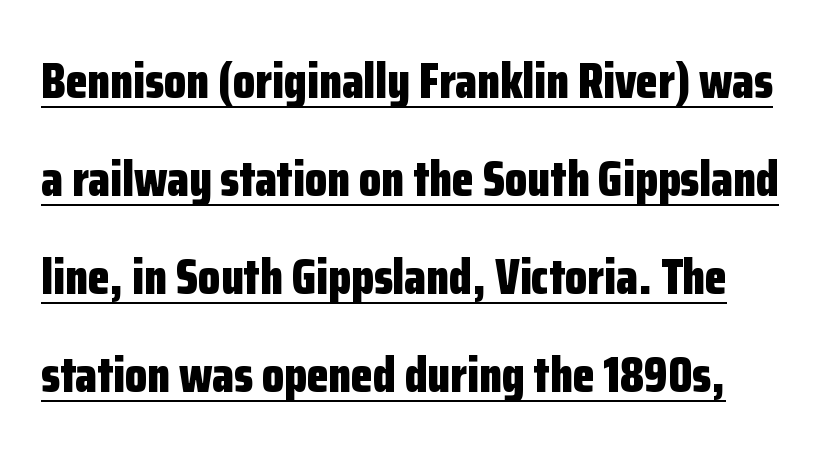
Q: Is the text bold? A: Yes.
Q: Is the text italic (slanted)? A: No, it is upright.
Q: Is the typeface a serif or a sans-serif typeface? A: Sans-serif.
Q: Is the text underlined? A: Yes.
Q: Is the spacing between letters normal or unusually wide? A: Normal.
Q: Is the spacing between lines tight, normal or loose? A: Loose.
Q: Width (condensed, normal, or wide)? A: Condensed.
Q: Stroke contrast? A: Low.
Q: x-height? A: Medium.
Q: Monospaced? A: No.
